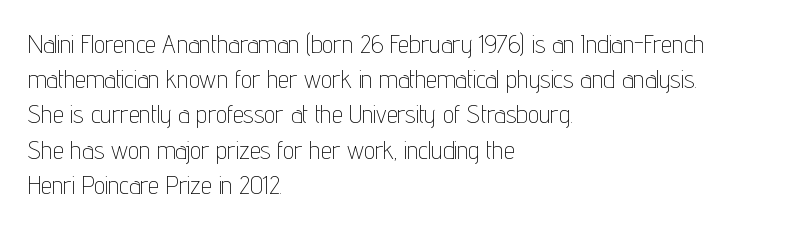
Q: Is the text bold? A: No.
Q: Is the text italic (slanted)? A: No, it is upright.
Q: Is the text underlined? A: No.
Q: How is the paragraph aligned? A: Left-aligned.
Q: Is the spacing between letters normal or unusually wide? A: Normal.
Q: Is the spacing between lines tight, normal or loose? A: Normal.
